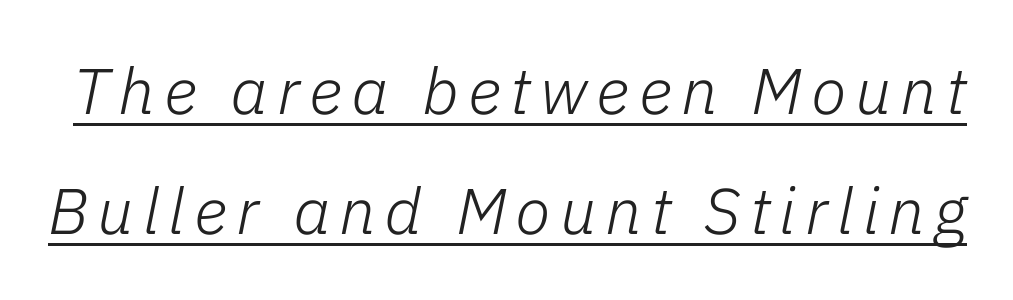
Q: Is the text bold? A: No.
Q: Is the text italic (slanted)? A: Yes, it leans right by about 11 degrees.
Q: Is the text underlined? A: Yes.
Q: Width (condensed, normal, or wide)? A: Normal.
Q: Stroke contrast? A: Low.
Q: x-height? A: Medium.
Q: Monospaced? A: No.
